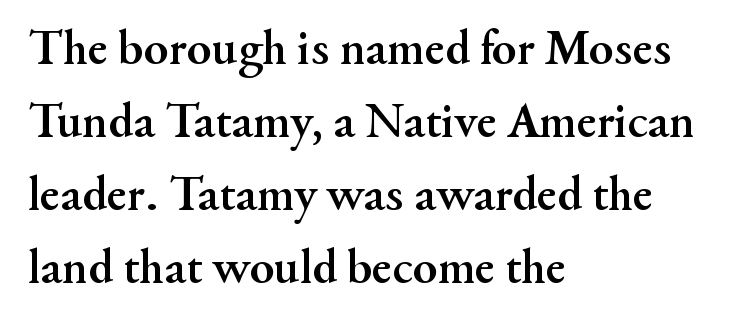
Q: Is the text bold? A: Yes.
Q: Is the text italic (slanted)? A: No, it is upright.
Q: Is the typeface a serif or a sans-serif typeface? A: Serif.
Q: Is the text underlined? A: No.
Q: How is the paragraph aligned? A: Left-aligned.
Q: Is the spacing between letters normal or unusually wide? A: Normal.
Q: Is the spacing between lines tight, normal or loose? A: Normal.
Q: Width (condensed, normal, or wide)? A: Normal.
Q: Stroke contrast? A: Medium.
Q: x-height? A: Small.
Q: Monospaced? A: No.
